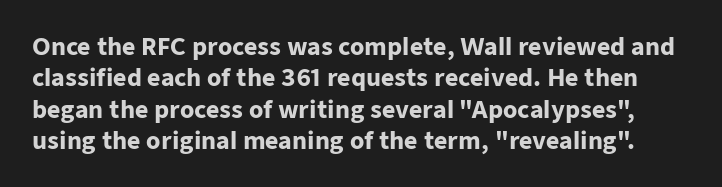
The image shows 23 px bold type, upright; set normal line spacing (1.36x), normal letter spacing, not underlined.
